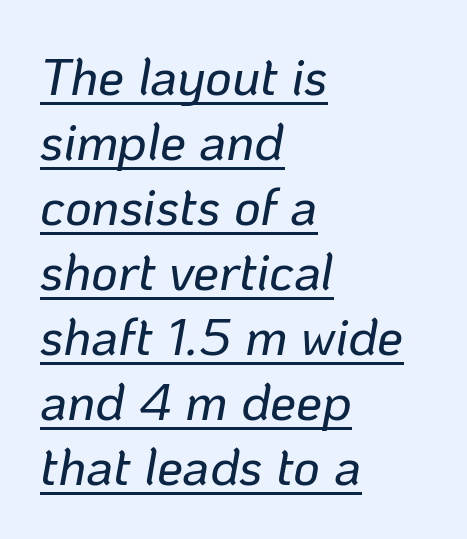
{"italic": "yes", "lean": "right", "slant_degrees": 10, "width": "normal", "stroke_contrast": "low", "x_height": "medium", "monospaced": "no", "underline": "yes", "align": "left", "line_spacing": "normal", "line_spacing_ratio": 1.25, "letter_spacing": "normal", "letter_spacing_em": 0.0, "glyph_px": 52}
